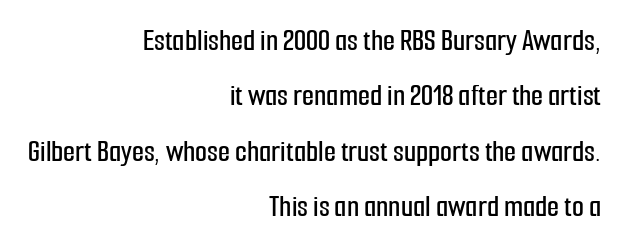
The image shows 31 px condensed sans-serif type, upright; set right-aligned, line spacing 1.79x, normal letter spacing, not underlined; low stroke contrast and a medium x-height.
